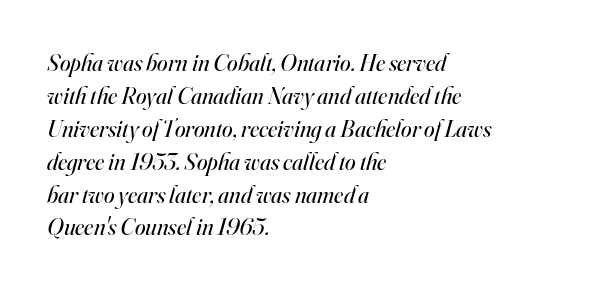
Q: Is the text bold? A: No.
Q: Is the text italic (slanted)? A: Yes, it leans right by about 16 degrees.
Q: Is the text underlined? A: No.
Q: How is the paragraph aligned? A: Left-aligned.
Q: Is the spacing between letters normal or unusually wide? A: Normal.
Q: Is the spacing between lines tight, normal or loose? A: Normal.
